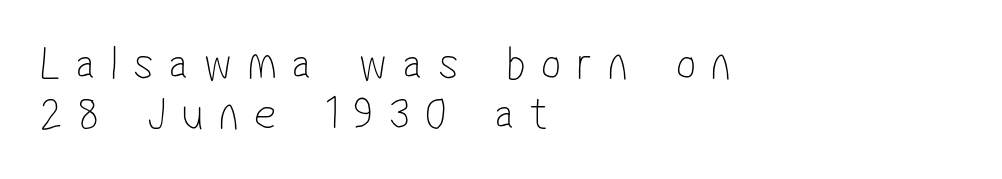
Teacher's note: observe the even left margin — that is flush-left alignment. Here the designer chose a conventional face with non-uniform glyph widths. Each new line begins almost immediately beneath the previous one. Grotesque or geometric, the face here clearly has no serifs. Display-style spreading of the glyphs; the letterfit is very open.
